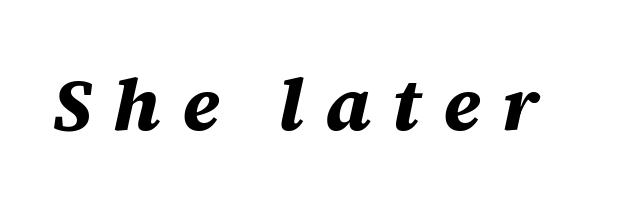
{"italic": "yes", "lean": "right", "slant_degrees": 12, "bold": "yes", "weight": "bold", "width": "normal", "stroke_contrast": "medium", "x_height": "large", "monospaced": "no", "underline": "no", "letter_spacing": "wide", "letter_spacing_em": 0.29, "glyph_px": 74}
